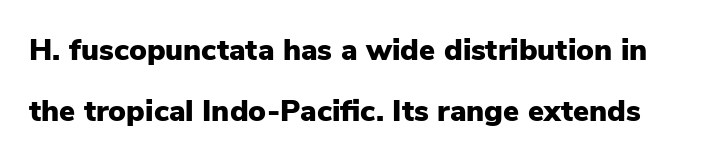
{"serif": "no", "italic": "no", "bold": "yes", "weight": "heavy", "width": "normal", "stroke_contrast": "low", "x_height": "medium", "monospaced": "no", "underline": "no", "line_spacing": "loose", "line_spacing_ratio": 2.02, "letter_spacing": "normal", "letter_spacing_em": 0.0, "glyph_px": 30}
